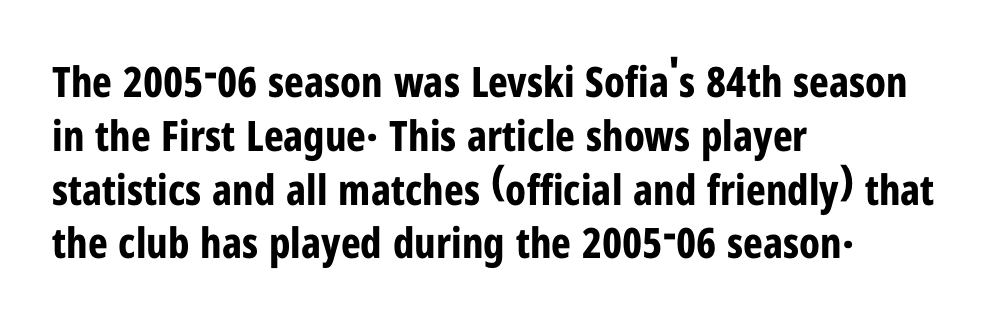
The image shows 42 px bold, condensed sans-serif type, upright; set left-aligned, normal line spacing (1.28x), normal letter spacing, not underlined; low stroke contrast and a medium x-height.
